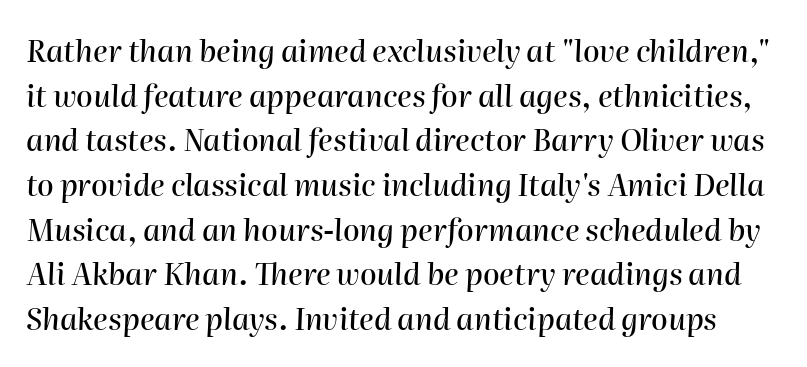
Is there much room between lines? A standard amount, neither cramped nor airy. Note the varied advance widths — an 'i' is clearly narrower than an 'm'. Is the type slanted? Yes — the strokes lean at a clear angle. Has an underline been added? It has not. The face used here is rendered with its standard letterfit.
